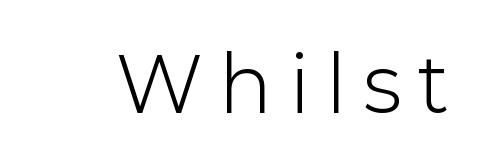
{"serif": "no", "italic": "no", "bold": "no", "weight": "light", "width": "normal", "stroke_contrast": "low", "x_height": "medium", "monospaced": "no", "underline": "no", "letter_spacing": "wide", "letter_spacing_em": 0.24, "glyph_px": 75}
